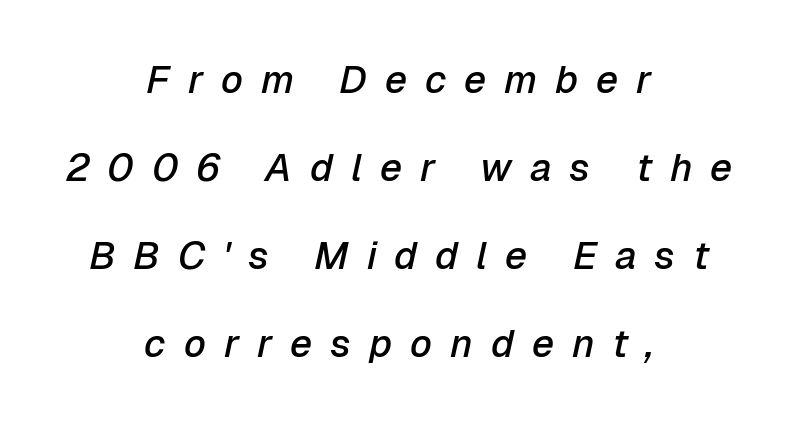
Quick note: italic. In terms of leading, this rendering errs on the spacious side. The foot of each line stays bare and open. The horizontal fit of the characters is loose and conspicuously gappy. Which margin do the lines hug? Neither — every line sits in the middle. The font is running at a semibold setting, under full bold.
